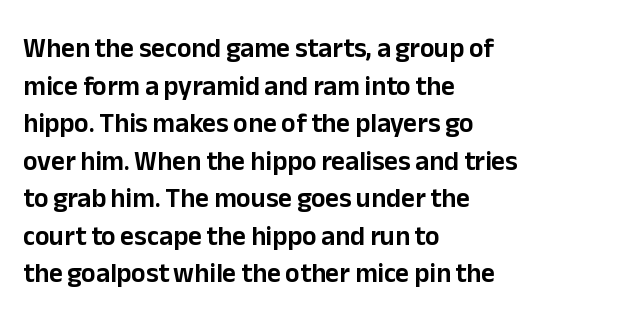
The image shows 27 px text type, upright; set left-aligned, normal line spacing (1.39x), normal letter spacing, not underlined.
